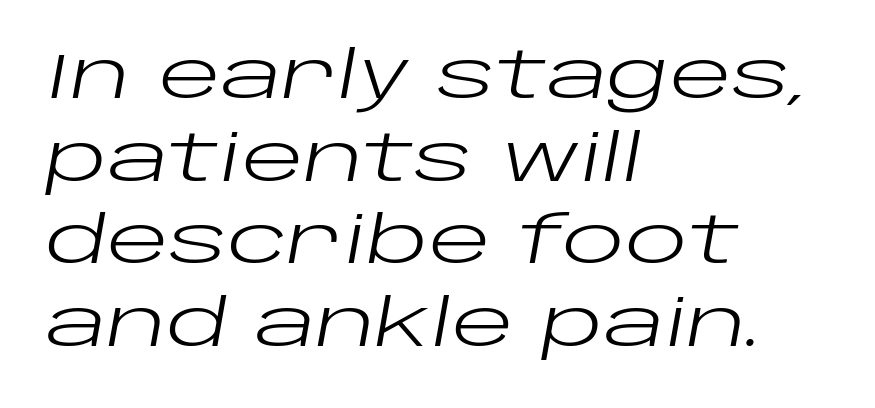
{"italic": "yes", "lean": "right", "slant_degrees": 10, "bold": "no", "weight": "regular", "width": "wide", "stroke_contrast": "low", "x_height": "large", "monospaced": "no", "underline": "no", "align": "left", "line_spacing": "normal", "line_spacing_ratio": 1.27, "letter_spacing": "normal", "letter_spacing_em": 0.0, "glyph_px": 65}
